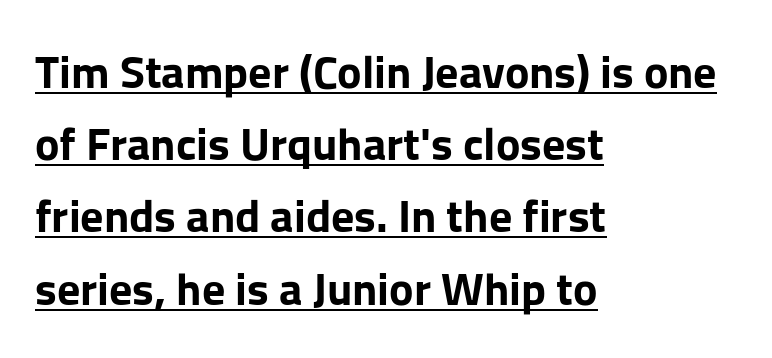
{"serif": "no", "italic": "no", "bold": "yes", "weight": "bold", "width": "normal", "stroke_contrast": "low", "x_height": "medium", "monospaced": "no", "underline": "yes", "align": "left", "line_spacing": "normal", "line_spacing_ratio": 1.57, "letter_spacing": "normal", "letter_spacing_em": 0.0, "glyph_px": 46}
